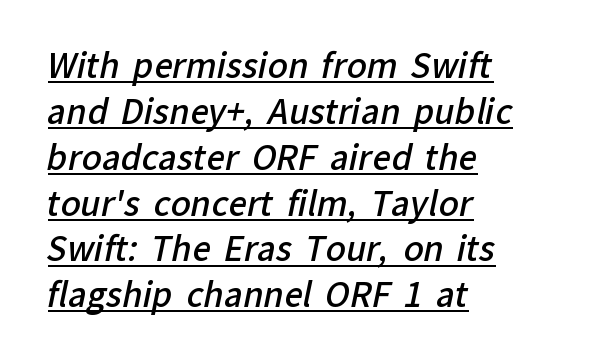
A typographer would call this underscored text. This is moderately heavy type, rendered in semibold. Letterform terminals end flat and unadorned throughout the passage. You could not count columns in this text — the font is proportionally spaced. The letterforms sit shoulder to shoulder at normal distance. The designer left line spacing at the default.
